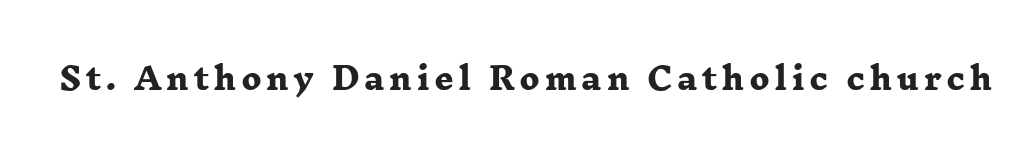
{"serif": "yes", "bold": "yes", "weight": "heavy", "width": "wide", "stroke_contrast": "low", "x_height": "medium", "monospaced": "no", "underline": "no", "glyph_px": 30}
